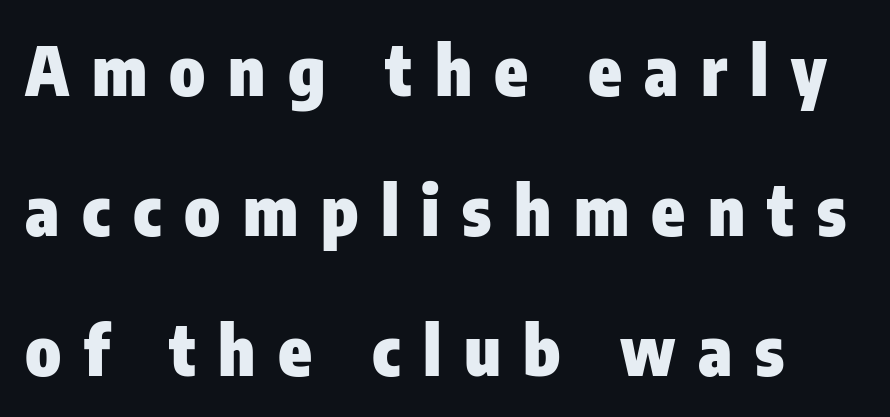
Q: Is the text bold? A: Yes.
Q: Is the text italic (slanted)? A: No, it is upright.
Q: Is the typeface a serif or a sans-serif typeface? A: Sans-serif.
Q: Is the text underlined? A: No.
Q: Is the spacing between letters normal or unusually wide? A: Unusually wide.
Q: Is the spacing between lines tight, normal or loose? A: Loose.
Q: Width (condensed, normal, or wide)? A: Condensed.
Q: Stroke contrast? A: Low.
Q: x-height? A: Medium.
Q: Monospaced? A: No.
